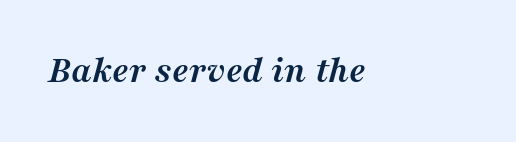
Inter-character spacing is left at the font's built-in metrics. The letters are slanted; this is an italic face. The type family on display is of the serif kind. The passage shown is not underscored anywhere.
